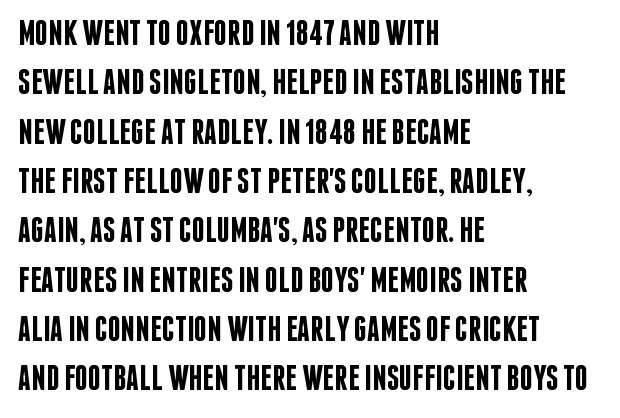
{"serif": "no", "italic": "no", "bold": "semi", "weight": "semibold", "width": "condensed", "stroke_contrast": "low", "x_height": "large", "monospaced": "no", "underline": "no", "align": "left", "line_spacing": "normal", "line_spacing_ratio": 1.37, "letter_spacing": "normal", "letter_spacing_em": 0.0, "glyph_px": 36}
